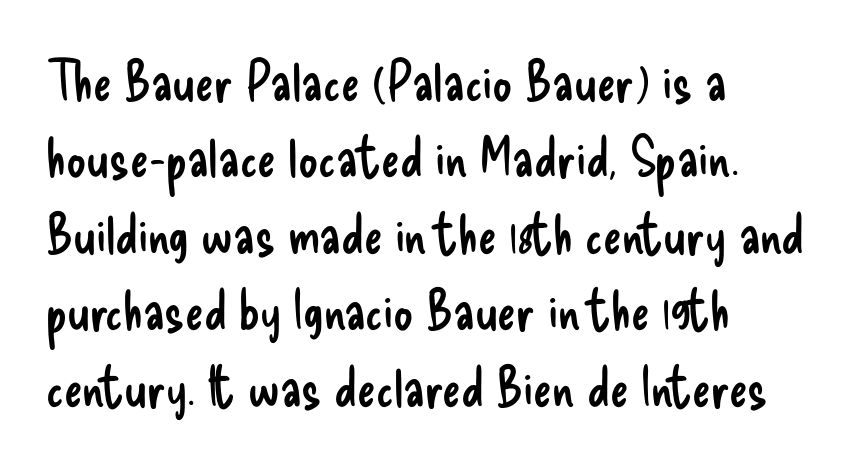
The font's upright variant was chosen for this text. Letters have the restrained weight of plain body copy at most. The typeface chosen for these lines omits serifs. The leading is moderate, giving the passage an even texture. This rendering features lettering with no underline.
